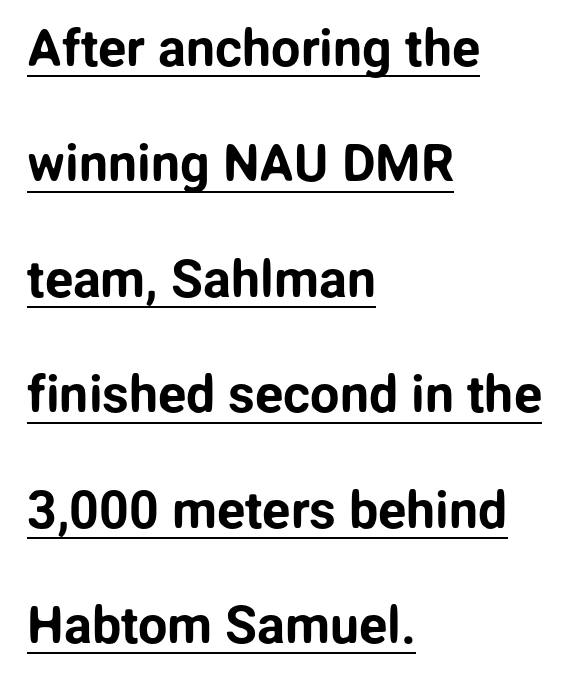
The image shows 52 px sans-serif type, upright; set left-aligned, loose line spacing (2.22x), normal letter spacing, underlined; low stroke contrast and a medium x-height.
